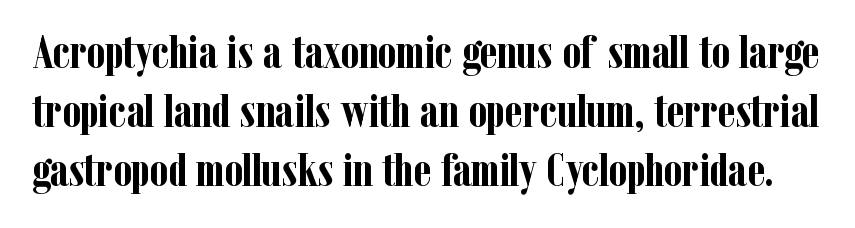
{"serif": "yes", "italic": "no", "bold": "yes", "weight": "semibold", "width": "condensed", "stroke_contrast": "low", "x_height": "medium", "monospaced": "no", "underline": "no", "line_spacing": "normal", "line_spacing_ratio": 1.26, "letter_spacing": "normal", "letter_spacing_em": 0.0, "glyph_px": 47}
